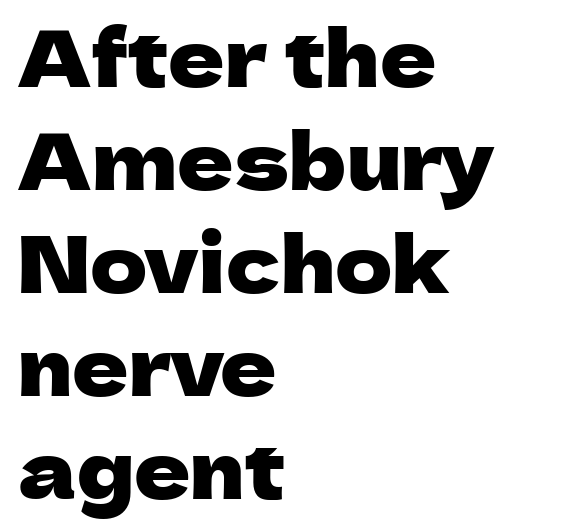
This rendering features lettering with no underline. The type family on display is of the sans-serif kind. Think of a printed novel: that variable character pitch is what you see here. Layout note: lines flush left. Leading matches the norm, producing a regular column. Do the letters lean? They stand straight.
